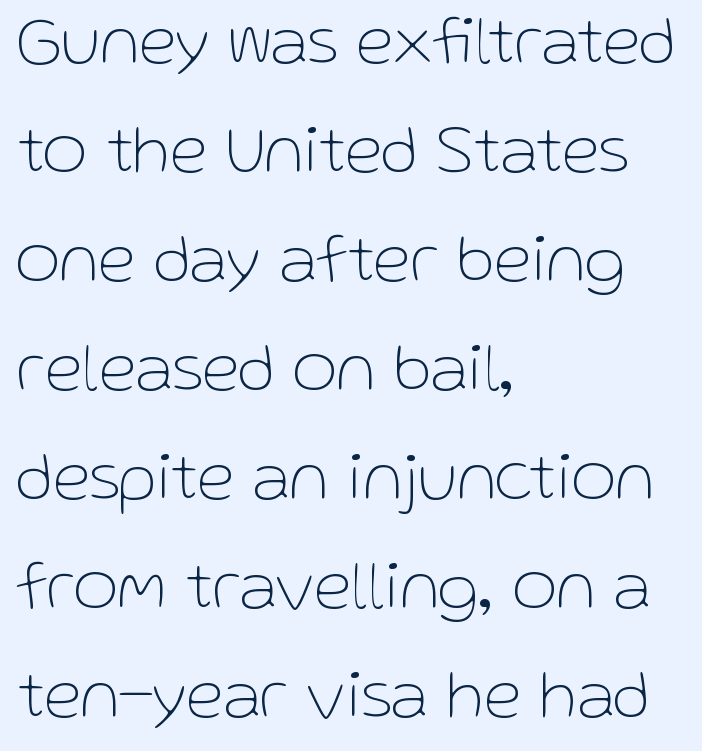
No chunkiness to these letters — they're not bold. Looks like regular typesetting: each glyph gets only the width it needs. Rule under the text: the space is simply empty. Does extra space separate the letters? No, they use regular spacing. This block has exactly the height ordinary leading produces. Examine the stroke ends and you'll find no serifs.
